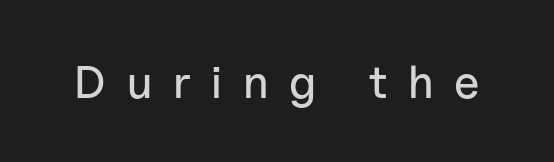
{"serif": "no", "italic": "no", "width": "normal", "stroke_contrast": "low", "x_height": "medium", "monospaced": "no", "underline": "no", "letter_spacing": "wide", "letter_spacing_em": 0.45, "glyph_px": 46}
